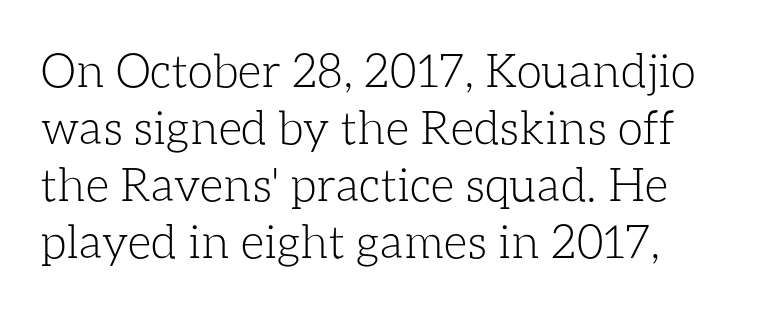
The image shows 46 px light type, upright; set left-aligned, line spacing 1.24x, normal letter spacing, not underlined; low stroke contrast and a medium x-height.
